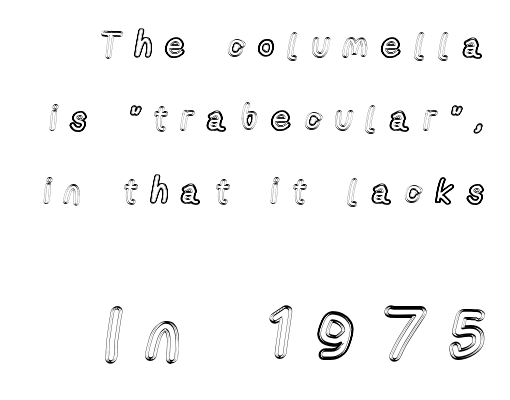
Q: Is the text italic (slanted)? A: Yes.
Q: Is the text underlined? A: No.
Q: How is the paragraph aligned? A: Right-aligned.
Q: Is the spacing between letters normal or unusually wide? A: Unusually wide.
Q: Is the spacing between lines tight, normal or loose? A: Loose.
Q: Which block of text is set in a larger size, the first (top) or the second (bottom)? A: The second (bottom) one.
Q: Width (condensed, normal, or wide)? A: Condensed.
Q: x-height? A: Medium.
Q: Monospaced? A: No.
